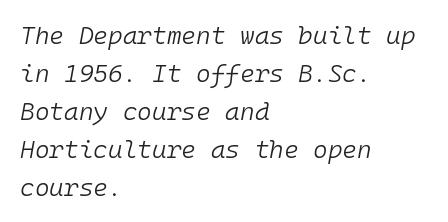
Q: Is the text bold? A: No.
Q: Is the text italic (slanted)? A: Yes, it leans right by about 10 degrees.
Q: Is the text underlined? A: No.
Q: How is the paragraph aligned? A: Left-aligned.
Q: Is the spacing between letters normal or unusually wide? A: Normal.
Q: Is the spacing between lines tight, normal or loose? A: Normal.
